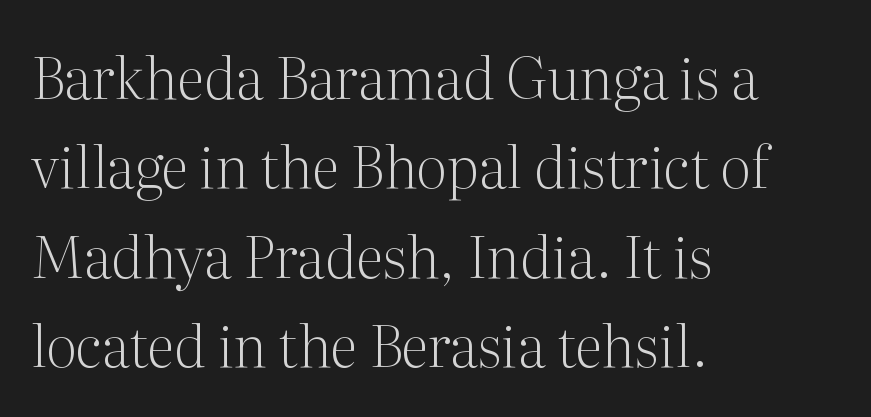
The gaps between neighbouring characters are ordinary and unremarkable. Think of a printed novel: that variable character pitch is what you see here. Nobody drew a line under any word here. The line-height multiplier appears to be the usual default. The glyphs in this specimen are seriffed. This is not heavy type; no bold has been used.
